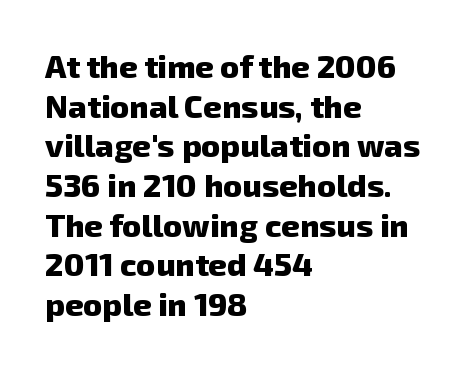
Q: Is the text bold? A: Yes.
Q: Is the typeface a serif or a sans-serif typeface? A: Sans-serif.
Q: Is the text underlined? A: No.
Q: How is the paragraph aligned? A: Left-aligned.
Q: Is the spacing between letters normal or unusually wide? A: Normal.
Q: Width (condensed, normal, or wide)? A: Normal.
Q: Stroke contrast? A: Low.
Q: x-height? A: Medium.
Q: Monospaced? A: No.
